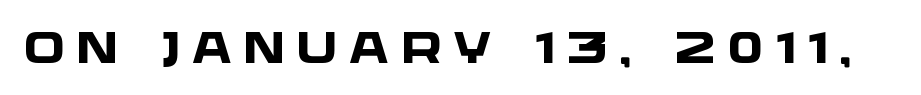
Q: Is the text bold? A: Yes.
Q: Is the typeface a serif or a sans-serif typeface? A: Sans-serif.
Q: Is the text underlined? A: No.
Q: Is the spacing between letters normal or unusually wide? A: Unusually wide.
Q: Width (condensed, normal, or wide)? A: Wide.
Q: Stroke contrast? A: Low.
Q: x-height? A: Large.
Q: Monospaced? A: No.
